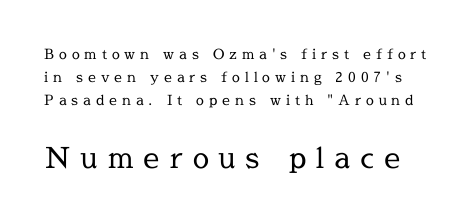
Q: Is the text bold? A: No.
Q: Is the text italic (slanted)? A: No, it is upright.
Q: Is the typeface a serif or a sans-serif typeface? A: Serif.
Q: Is the text underlined? A: No.
Q: Is the spacing between letters normal or unusually wide? A: Unusually wide.
Q: Is the spacing between lines tight, normal or loose? A: Normal.
Q: Which block of text is set in a larger size, the first (top) or the second (bottom)? A: The second (bottom) one.
Q: Width (condensed, normal, or wide)? A: Normal.
Q: x-height? A: Medium.
Q: Monospaced? A: No.
